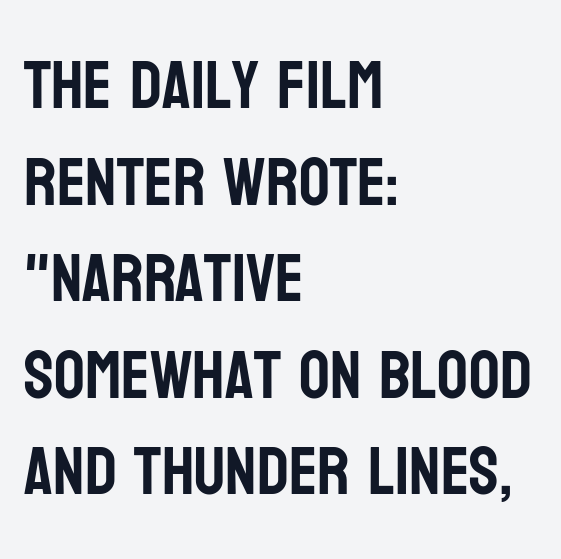
Q: Is the text italic (slanted)? A: No, it is upright.
Q: Is the typeface a serif or a sans-serif typeface? A: Sans-serif.
Q: Is the text underlined? A: No.
Q: How is the paragraph aligned? A: Left-aligned.
Q: Is the spacing between letters normal or unusually wide? A: Normal.
Q: Is the spacing between lines tight, normal or loose? A: Normal.
Q: Width (condensed, normal, or wide)? A: Condensed.
Q: Stroke contrast? A: Low.
Q: x-height? A: Large.
Q: Monospaced? A: No.
